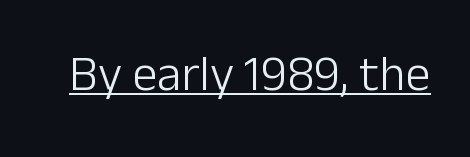
Varying glyph widths throughout — classic text-font behaviour. The sample's only ornament is a line tracing under the words. Compared with a typical body face, this is equally light or lighter still. The letters sit at their default tracking, neither squeezed nor spread. The letters stand straight up with perfectly vertical stems. The characters display no serif detailing; their extremities are plain.
